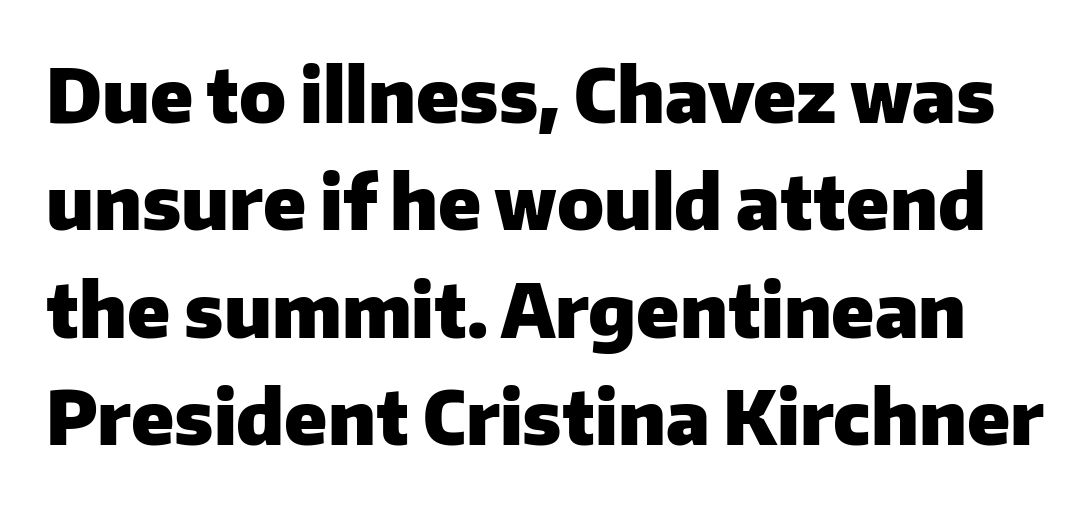
Posture: vertical. Stroke terminals: plain, sans-serif. Students, note that the glyphs here touch the page at normal intervals. Typographic density is high because the face is bold.
